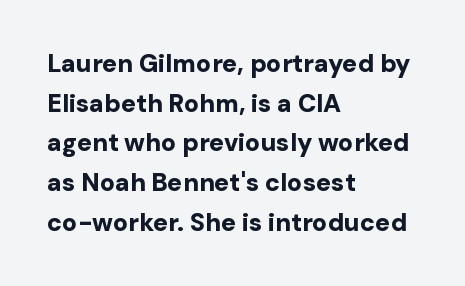
The image shows 25 px bold type, upright; set left-aligned, normal line spacing (1.59x), normal letter spacing, not underlined.
